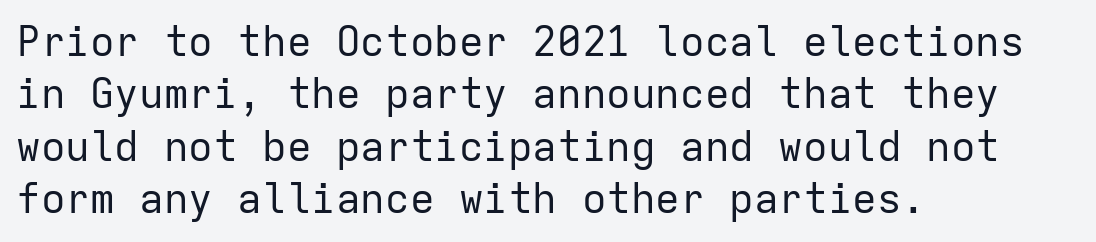
The image shows 41 px regular-weight sans-serif type, upright, monospaced; set left-aligned, normal line spacing (1.28x), normal letter spacing, not underlined; low stroke contrast and a medium x-height.
